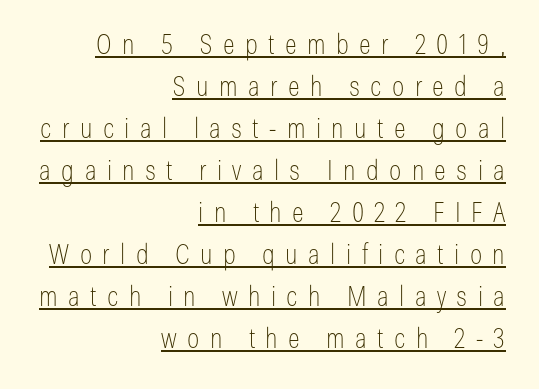
The image shows 28 px thin, condensed sans-serif type, upright; set right-aligned, normal line spacing (1.5x), unusually wide letter spacing (+0.37 em), underlined; low stroke contrast and a medium x-height.
